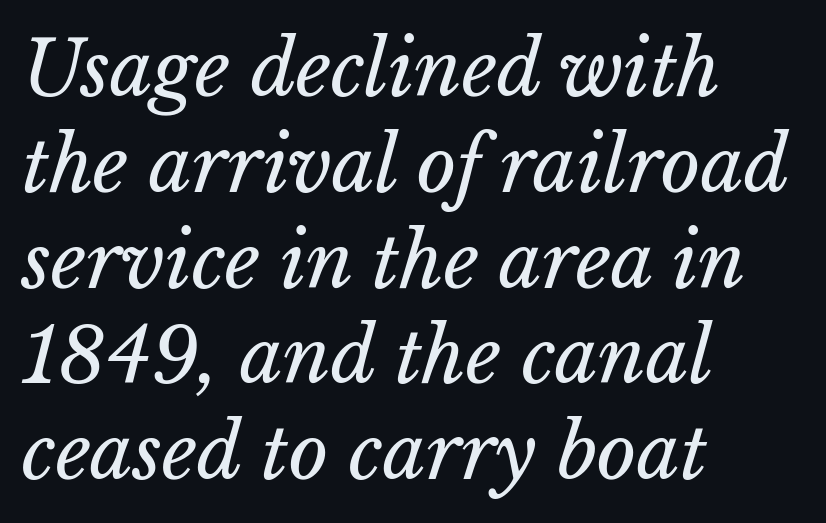
{"italic": "yes", "lean": "right", "slant_degrees": 15, "bold": "no", "weight": "regular", "width": "normal", "stroke_contrast": "low", "x_height": "medium", "monospaced": "no", "underline": "no", "align": "left", "line_spacing": "normal", "line_spacing_ratio": 1.26, "letter_spacing": "normal", "letter_spacing_em": 0.0, "glyph_px": 76}
